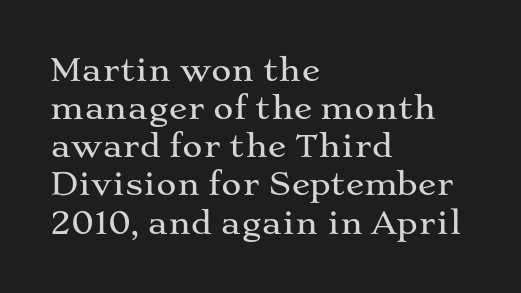
The image shows 31 px wide serif type, upright; set left-aligned, line spacing 1.23x, normal letter spacing, not underlined; medium stroke contrast and a medium x-height.
